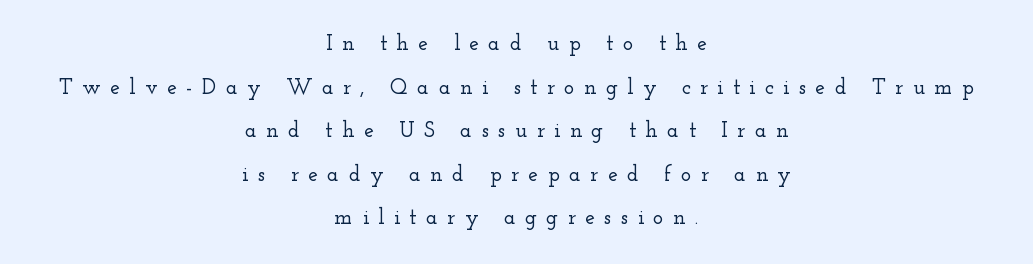
Bare-footed words on every line. The letters are spread apart with noticeably loose tracking. Compared with a flush-left layout, this one balances lines on the center instead. The space between consecutive lines is lavish.
